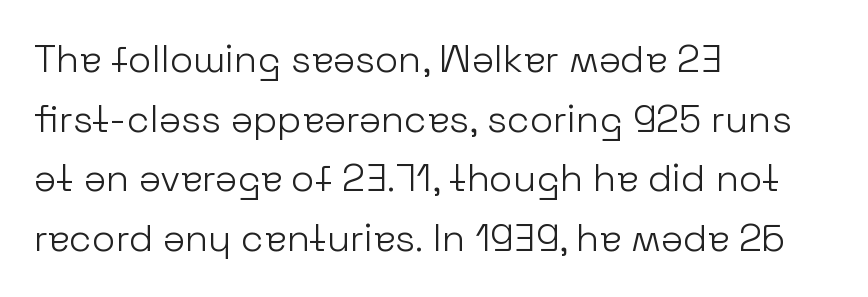
The image shows 38 px light sans-serif type, upright; set left-aligned, normal line spacing (1.57x), normal letter spacing, not underlined; low stroke contrast and a medium x-height.
